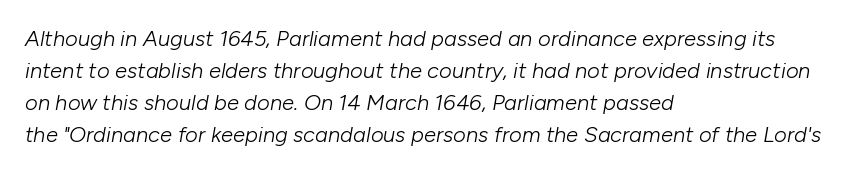
The image shows 22 px text type, italic (leaning right); set left-aligned, normal line spacing (1.46x), normal letter spacing, not underlined.
